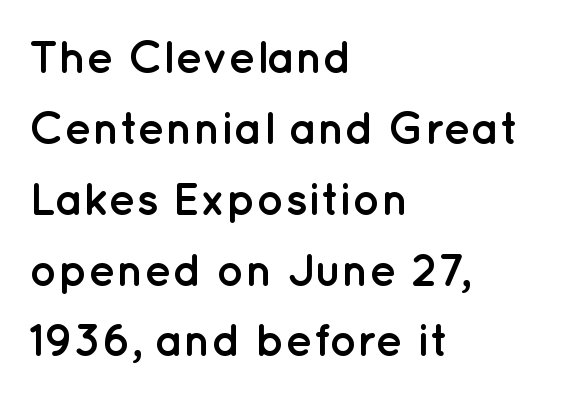
The image shows 46 px semibold sans-serif type, upright; set left-aligned, normal line spacing (1.54x), normal letter spacing, not underlined; low stroke contrast and a medium x-height.
